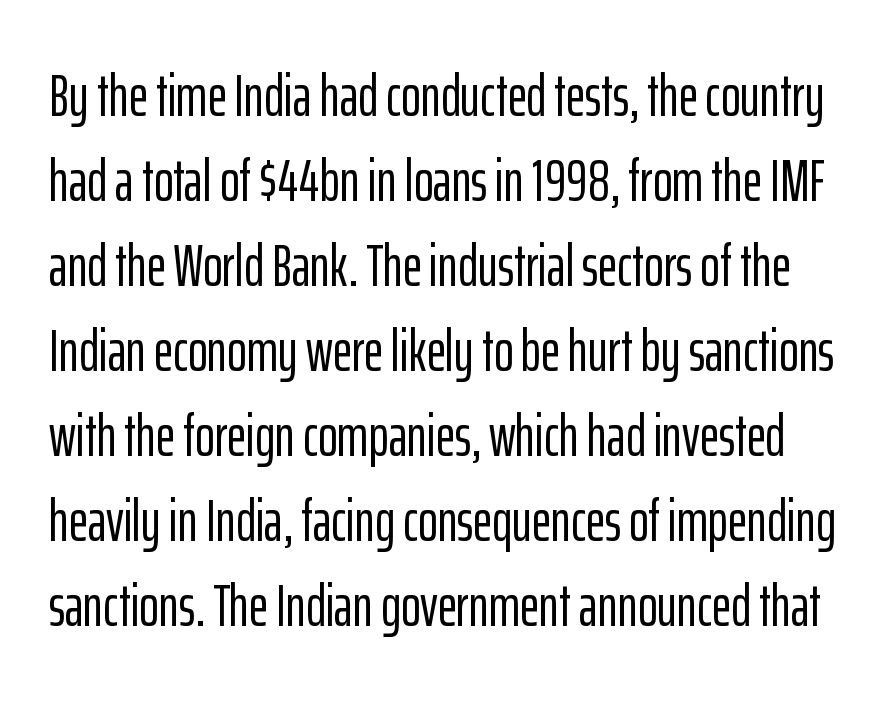
The image shows 59 px condensed sans-serif type, upright; set normal line spacing (1.44x), normal letter spacing, not underlined; low stroke contrast and a medium x-height.
